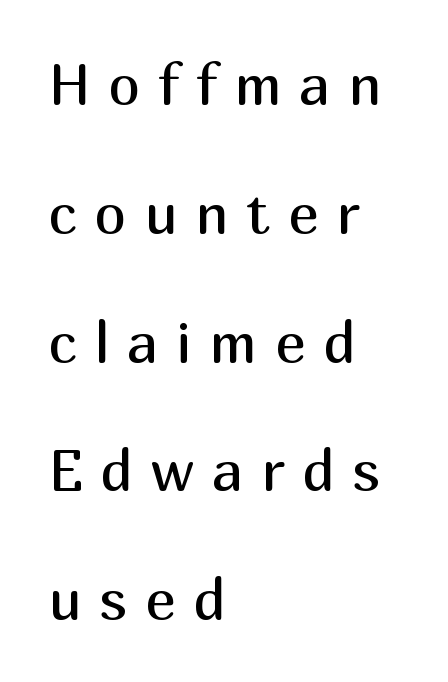
{"serif": "no", "italic": "no", "bold": "no", "weight": "regular", "width": "normal", "stroke_contrast": "medium", "x_height": "medium", "monospaced": "no", "underline": "no", "align": "left", "line_spacing": "loose", "line_spacing_ratio": 2.22, "letter_spacing": "wide", "letter_spacing_em": 0.3, "glyph_px": 58}
